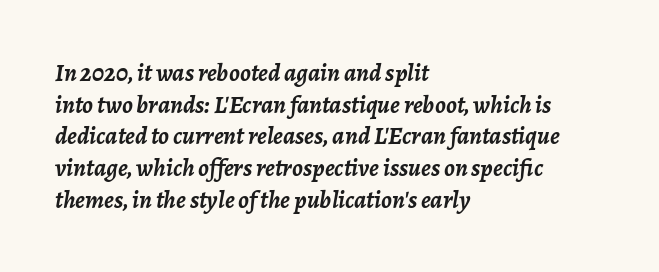
Q: Is the text bold? A: Yes.
Q: Is the text italic (slanted)? A: Yes, it leans right by about 7 degrees.
Q: Is the text underlined? A: No.
Q: How is the paragraph aligned? A: Left-aligned.
Q: Is the spacing between letters normal or unusually wide? A: Normal.
Q: Is the spacing between lines tight, normal or loose? A: Normal.
